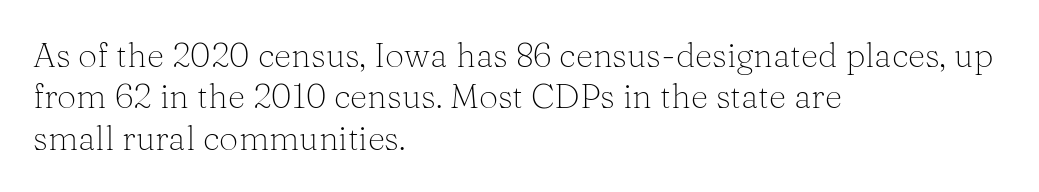
{"serif": "yes", "italic": "no", "bold": "no", "weight": "light", "width": "normal", "stroke_contrast": "medium", "x_height": "medium", "monospaced": "no", "underline": "no", "align": "left", "line_spacing_ratio": 1.22, "letter_spacing": "normal", "letter_spacing_em": 0.0, "glyph_px": 34}
